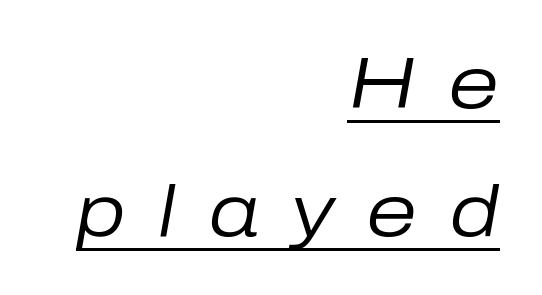
{"italic": "yes", "lean": "right", "slant_degrees": 10, "bold": "no", "weight": "regular", "width": "normal", "stroke_contrast": "low", "x_height": "medium", "monospaced": "no", "underline": "yes", "align": "right", "line_spacing_ratio": 1.75, "letter_spacing": "wide", "letter_spacing_em": 0.44, "glyph_px": 73}
